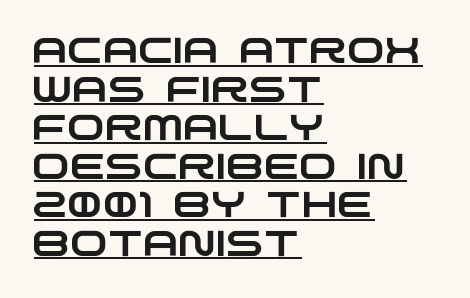
{"serif": "no", "width": "wide", "stroke_contrast": "low", "x_height": "large", "monospaced": "no", "underline": "yes", "align": "left", "line_spacing": "tight", "line_spacing_ratio": 1.07, "letter_spacing": "normal", "letter_spacing_em": 0.0, "glyph_px": 36}
